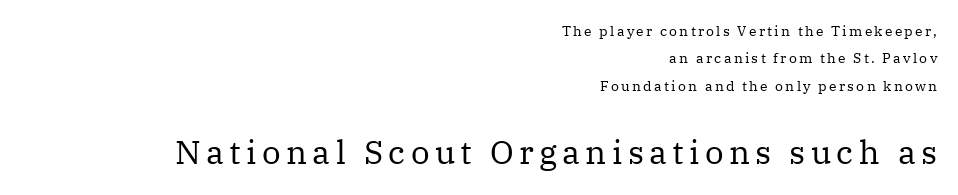
The image shows 33 px regular-weight serif type, upright; set right-aligned, loose line spacing (1.96x), not underlined; the second (bottom) block is 2.36x larger; medium stroke contrast and a medium x-height.
